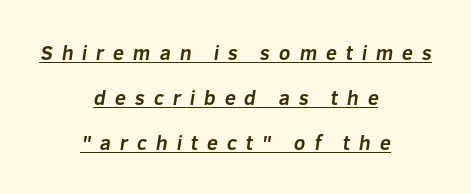
Q: Is the text bold? A: Yes.
Q: Is the text underlined? A: Yes.
Q: How is the paragraph aligned? A: Centered.
Q: Is the spacing between letters normal or unusually wide? A: Unusually wide.
Q: Is the spacing between lines tight, normal or loose? A: Loose.
